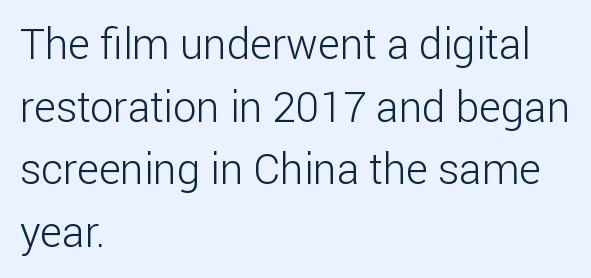
Q: Is the text bold? A: No.
Q: Is the text italic (slanted)? A: No, it is upright.
Q: Is the typeface a serif or a sans-serif typeface? A: Sans-serif.
Q: Is the text underlined? A: No.
Q: How is the paragraph aligned? A: Left-aligned.
Q: Is the spacing between letters normal or unusually wide? A: Normal.
Q: Is the spacing between lines tight, normal or loose? A: Normal.
Q: Width (condensed, normal, or wide)? A: Normal.
Q: Stroke contrast? A: Low.
Q: x-height? A: Medium.
Q: Monospaced? A: No.
